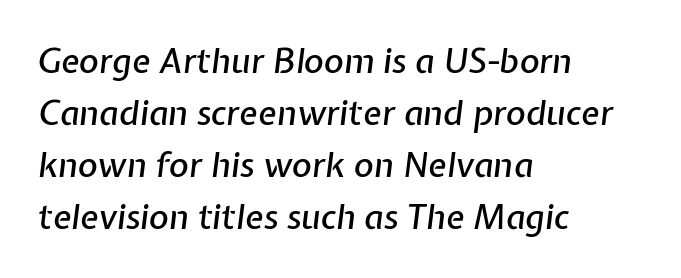
Q: Is the text italic (slanted)? A: Yes, it leans right by about 7 degrees.
Q: Is the text underlined? A: No.
Q: How is the paragraph aligned? A: Left-aligned.
Q: Is the spacing between letters normal or unusually wide? A: Normal.
Q: Is the spacing between lines tight, normal or loose? A: Normal.
Q: Width (condensed, normal, or wide)? A: Normal.
Q: Stroke contrast? A: Low.
Q: x-height? A: Medium.
Q: Monospaced? A: No.
